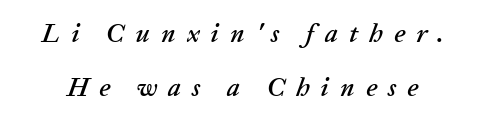
The image shows 26 px text type, italic (leaning right); set loose line spacing (2.07x), unusually wide letter spacing (+0.42 em), not underlined.
